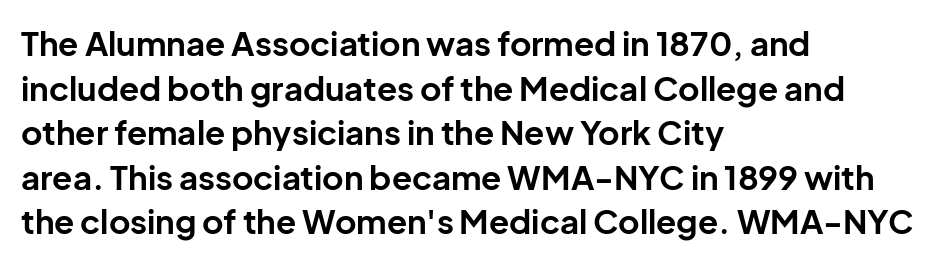
{"serif": "no", "italic": "no", "bold": "yes", "weight": "bold", "width": "normal", "stroke_contrast": "low", "x_height": "medium", "monospaced": "no", "underline": "no", "align": "left", "line_spacing": "normal", "line_spacing_ratio": 1.35, "letter_spacing": "normal", "letter_spacing_em": 0.0, "glyph_px": 33}
